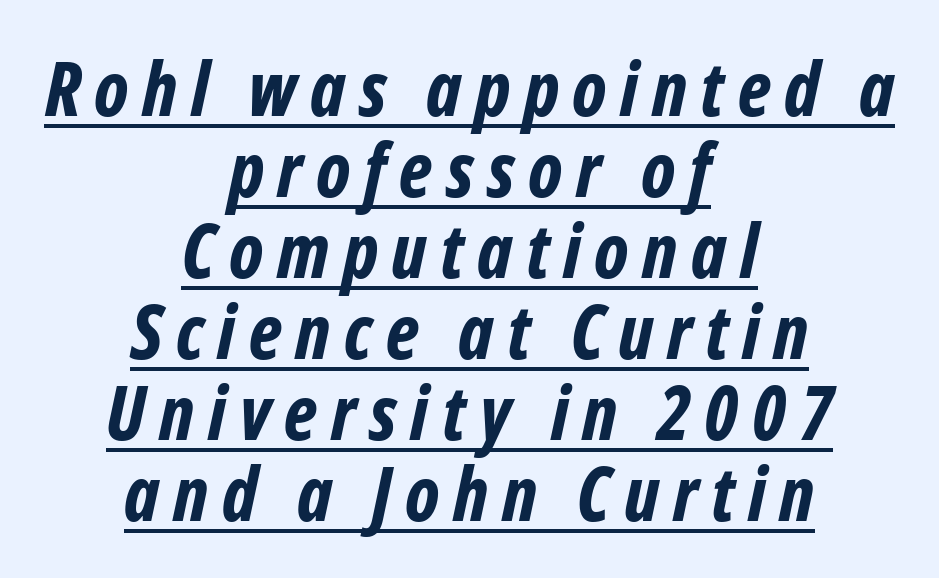
Q: Is the text bold? A: Yes.
Q: Is the text italic (slanted)? A: Yes, it leans right by about 12 degrees.
Q: Is the text underlined? A: Yes.
Q: How is the paragraph aligned? A: Centered.
Q: Is the spacing between lines tight, normal or loose? A: Tight.
Q: Width (condensed, normal, or wide)? A: Condensed.
Q: Stroke contrast? A: Low.
Q: x-height? A: Medium.
Q: Monospaced? A: No.
